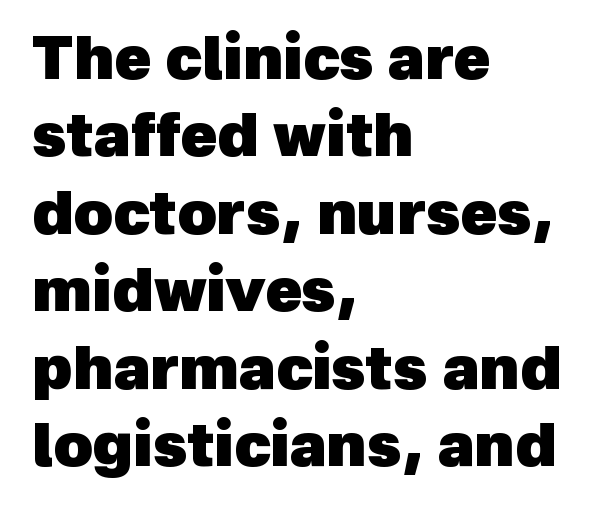
Q: Is the text bold? A: Yes.
Q: Is the typeface a serif or a sans-serif typeface? A: Sans-serif.
Q: Is the text underlined? A: No.
Q: How is the paragraph aligned? A: Left-aligned.
Q: Is the spacing between letters normal or unusually wide? A: Normal.
Q: Is the spacing between lines tight, normal or loose? A: Normal.
Q: Width (condensed, normal, or wide)? A: Normal.
Q: x-height? A: Medium.
Q: Monospaced? A: No.
